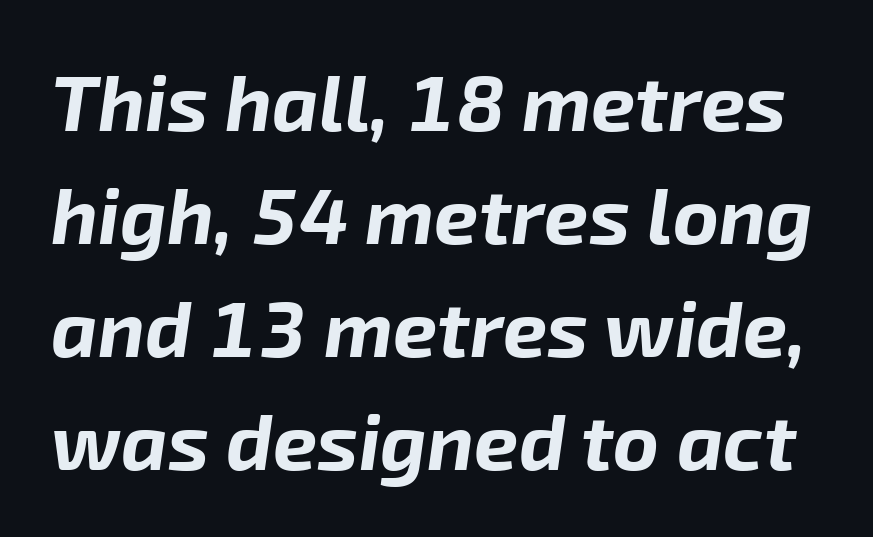
Proportional: the letters do not fall into vertical columns. The strip under each line holds only bare page. Is the type slanted? Yes — the strokes lean at a clear angle. A typesetter would call this zero additional tracking. These lines sit exactly where default settings would place them.
